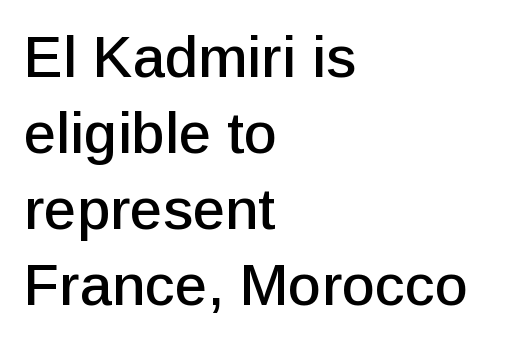
The image shows 58 px sans-serif type, upright; set left-aligned, normal line spacing (1.31x), normal letter spacing, not underlined; low stroke contrast and a medium x-height.
